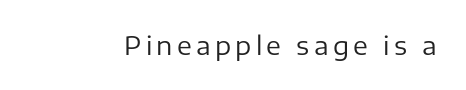
The type sits square on the baseline with zero lean. The strip under each line holds only bare page. Stroke thickness stays within the range of a standard reading face or lighter.
